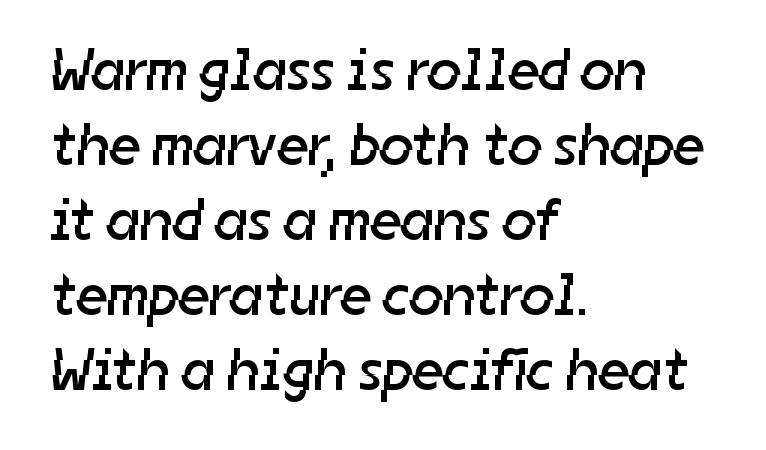
Q: Is the text bold? A: No.
Q: Is the typeface a serif or a sans-serif typeface? A: Sans-serif.
Q: Is the text underlined? A: No.
Q: How is the paragraph aligned? A: Left-aligned.
Q: Is the spacing between letters normal or unusually wide? A: Normal.
Q: Is the spacing between lines tight, normal or loose? A: Normal.
Q: Width (condensed, normal, or wide)? A: Normal.
Q: Stroke contrast? A: Low.
Q: x-height? A: Medium.
Q: Monospaced? A: No.
